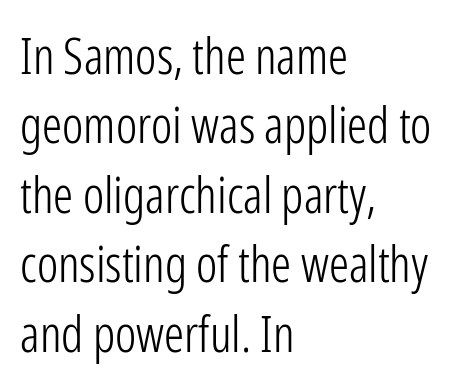
Q: Is the text bold? A: No.
Q: Is the text italic (slanted)? A: No, it is upright.
Q: Is the typeface a serif or a sans-serif typeface? A: Sans-serif.
Q: Is the text underlined? A: No.
Q: How is the paragraph aligned? A: Left-aligned.
Q: Is the spacing between letters normal or unusually wide? A: Normal.
Q: Is the spacing between lines tight, normal or loose? A: Normal.
Q: Width (condensed, normal, or wide)? A: Condensed.
Q: Stroke contrast? A: Low.
Q: x-height? A: Medium.
Q: Monospaced? A: No.
